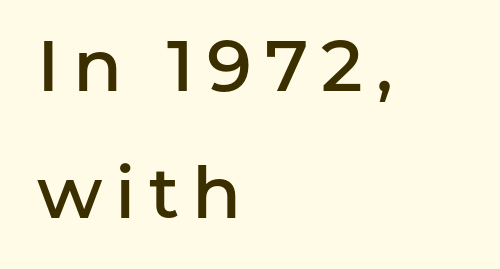
The image shows 72 px semibold sans-serif type, upright; set left-aligned, line spacing 1.76x, not underlined; low stroke contrast and a medium x-height.
